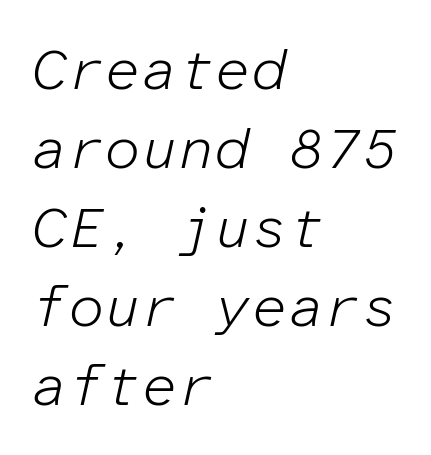
The image shows 58 px light type, italic (leaning right), monospaced; set left-aligned, normal line spacing (1.36x), normal letter spacing, not underlined; low stroke contrast and a medium x-height.
